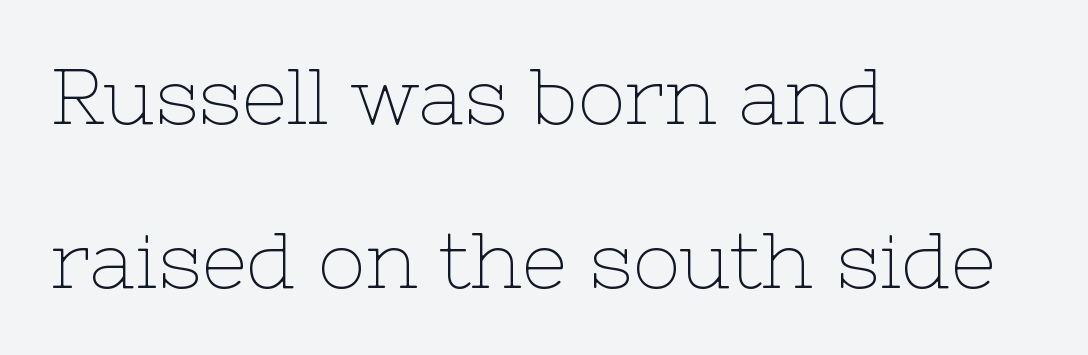
{"serif": "yes", "italic": "no", "bold": "no", "weight": "thin", "width": "normal", "stroke_contrast": "low", "x_height": "medium", "monospaced": "no", "underline": "no", "align": "left", "line_spacing": "loose", "line_spacing_ratio": 2.07, "letter_spacing": "normal", "letter_spacing_em": 0.0, "glyph_px": 79}
